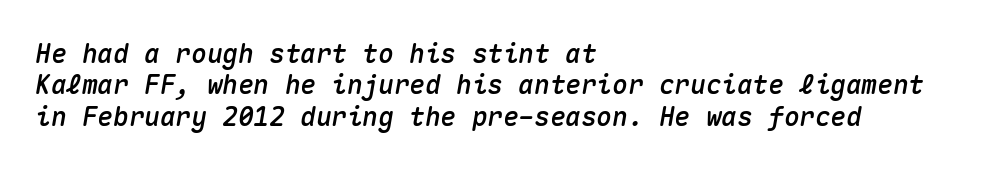
The rag falls on the right side of this text block. Each word holds together tightly as a unit, with standard inter-letter gaps. Notice how the stems are inclined rather than vertical — that's the hallmark of italics. Nobody drew a line under any word here.
